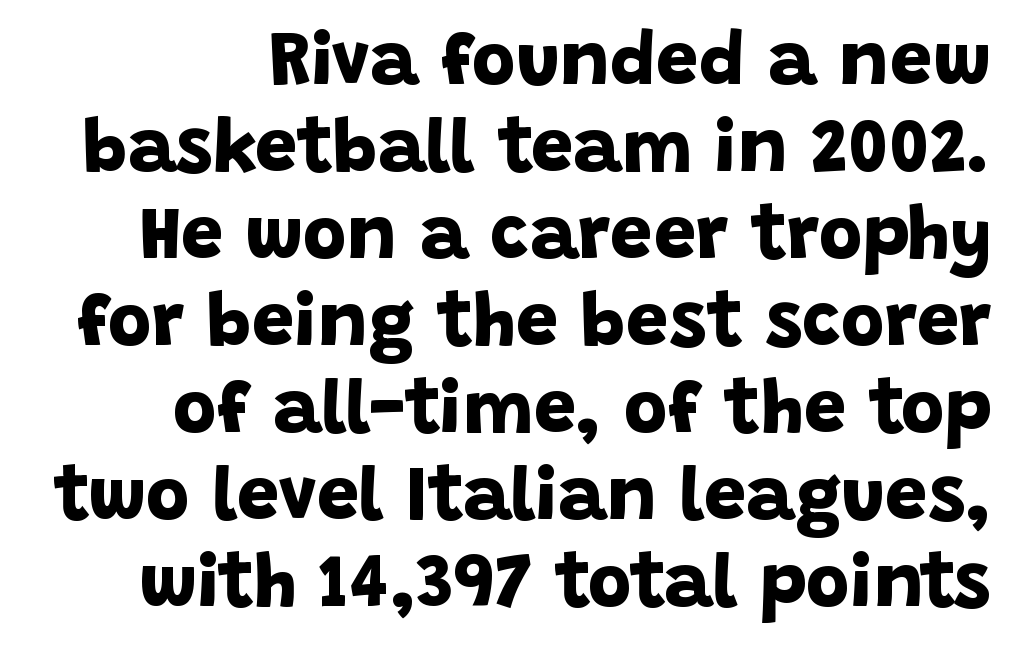
{"serif": "no", "bold": "yes", "weight": "bold", "width": "normal", "stroke_contrast": "low", "x_height": "large", "monospaced": "no", "underline": "no", "line_spacing_ratio": 1.16, "letter_spacing": "normal", "letter_spacing_em": 0.0, "glyph_px": 75}
